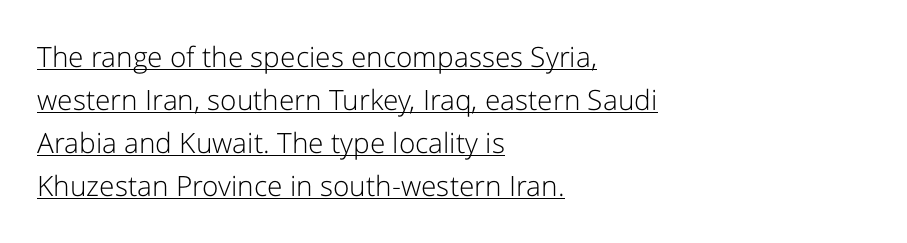
Left-aligned paragraph, ragged on the right. Normally led — the rows are evenly, conventionally spaced. Each letter keeps its own natural width here, so spacing adapts to shape. Students, observe the line beneath the letters — that is underlining. Letters have the restrained weight of plain body copy at most. The face used here is rendered with its standard letterfit.
